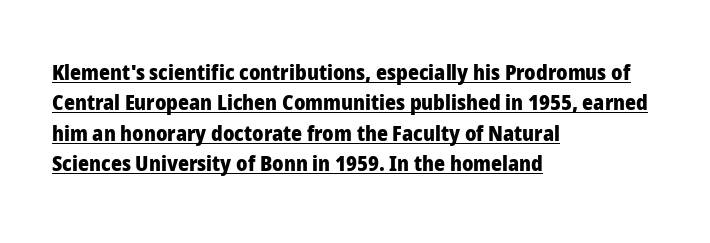
A continuous stroke trails under the words, as in a hyperlink. Reading down the block, your eye returns to a fixed left position each line. No extra tracking has been applied to these lines. The letters stand straight up with perfectly vertical stems.
